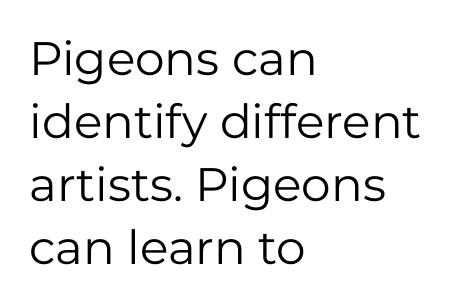
The typeface has the unassuming heft of standard copy or less. Horizontal bands of white between lines are of average thickness. This sample uses plain, unmodified letter spacing. Every row of glyphs begins at an identical x-position on the left.
